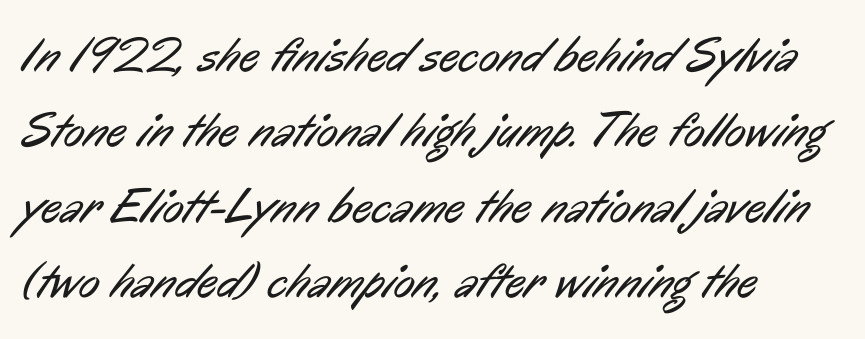
{"serif": "no", "bold": "no", "weight": "regular", "width": "condensed", "stroke_contrast": "low", "x_height": "medium", "monospaced": "no", "underline": "no", "line_spacing": "normal", "line_spacing_ratio": 1.54, "letter_spacing": "normal", "letter_spacing_em": 0.0, "glyph_px": 49}
